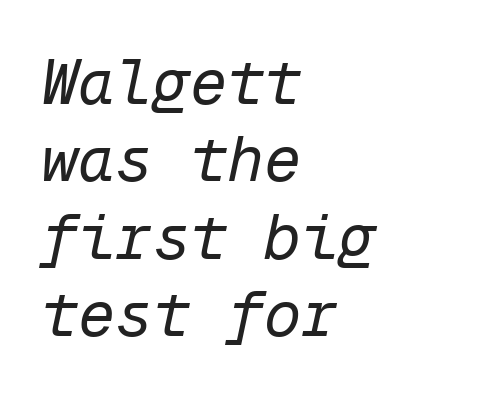
The image shows 62 px regular-weight type, italic (leaning right), monospaced; set left-aligned, normal line spacing (1.25x), normal letter spacing, not underlined; low stroke contrast and a medium x-height.
